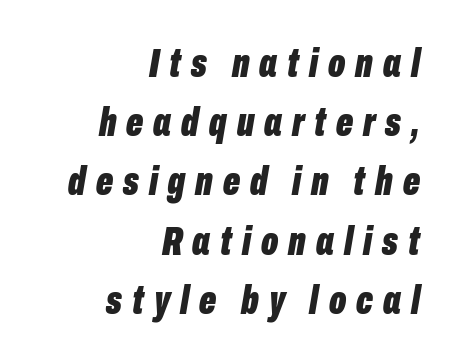
{"italic": "yes", "lean": "right", "slant_degrees": 10, "bold": "yes", "weight": "bold", "width": "condensed", "stroke_contrast": "low", "x_height": "medium", "monospaced": "no", "underline": "no", "align": "right", "line_spacing": "normal", "line_spacing_ratio": 1.48, "letter_spacing": "wide", "letter_spacing_em": 0.25, "glyph_px": 40}
